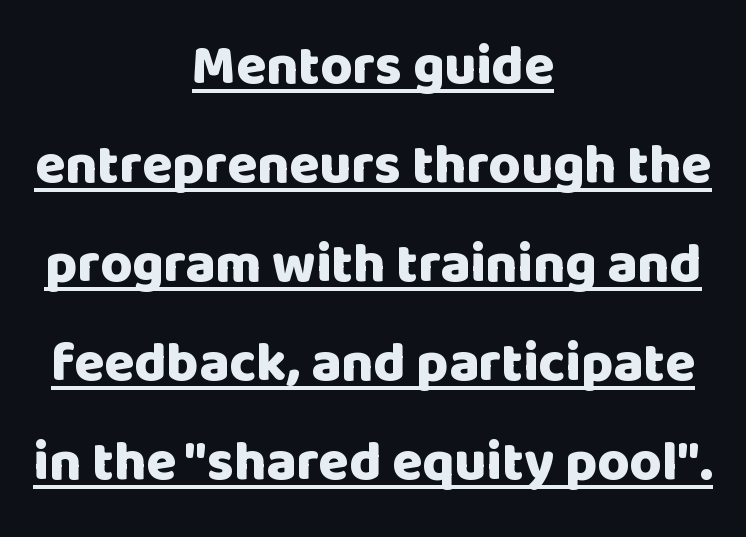
Style check: upright. Do the characters align in a grid? No, the font is proportional. To sum up the face: it is a sans, with no serifs. Horizontally, the lines are justified to the midpoint only. Stroke thickness is high; the sample reads as a true bold.
